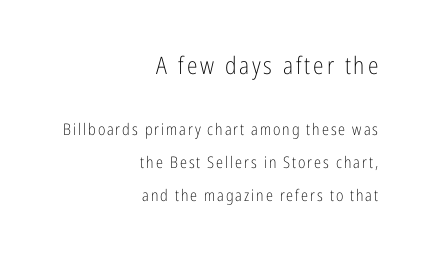
Rule under the text: the space is simply empty. The earlier block is typeset at a bigger size than the later block. The paragraph shown leans on its right margin. These glyphs show unthickened strokes, regular width or finer. Ordinary non-slanted type is in use. Students, observe: this is what heavily led, spacious text looks like.
